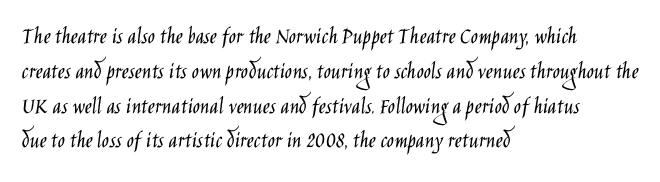
Q: Is the text bold? A: No.
Q: Is the text italic (slanted)? A: Yes.
Q: Is the text underlined? A: No.
Q: How is the paragraph aligned? A: Left-aligned.
Q: Is the spacing between letters normal or unusually wide? A: Normal.
Q: Is the spacing between lines tight, normal or loose? A: Normal.
